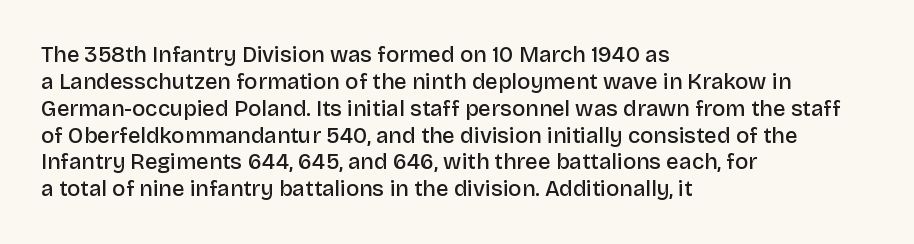
{"italic": "no", "bold": "semi", "underline": "no", "align": "left", "line_spacing_ratio": 1.22, "letter_spacing": "normal", "letter_spacing_em": 0.0, "glyph_px": 22}
